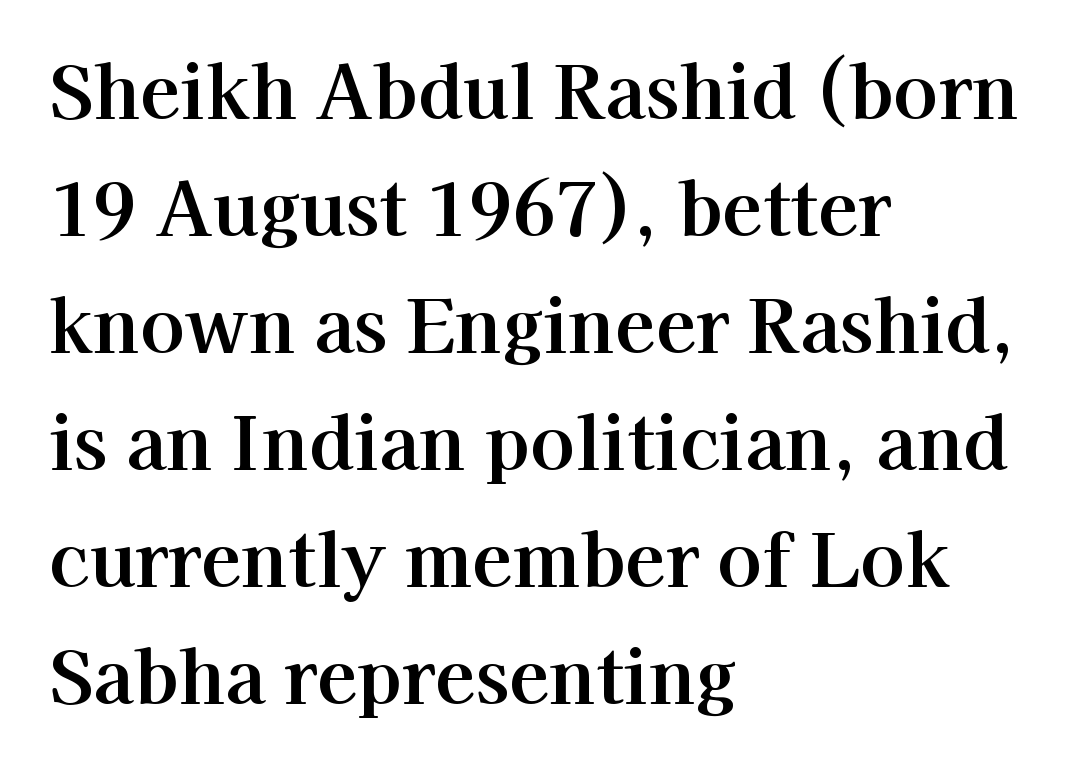
Q: Is the text italic (slanted)? A: No, it is upright.
Q: Is the typeface a serif or a sans-serif typeface? A: Serif.
Q: Is the text underlined? A: No.
Q: How is the paragraph aligned? A: Left-aligned.
Q: Is the spacing between letters normal or unusually wide? A: Normal.
Q: Is the spacing between lines tight, normal or loose? A: Normal.
Q: Width (condensed, normal, or wide)? A: Normal.
Q: Stroke contrast? A: High.
Q: x-height? A: Medium.
Q: Monospaced? A: No.
